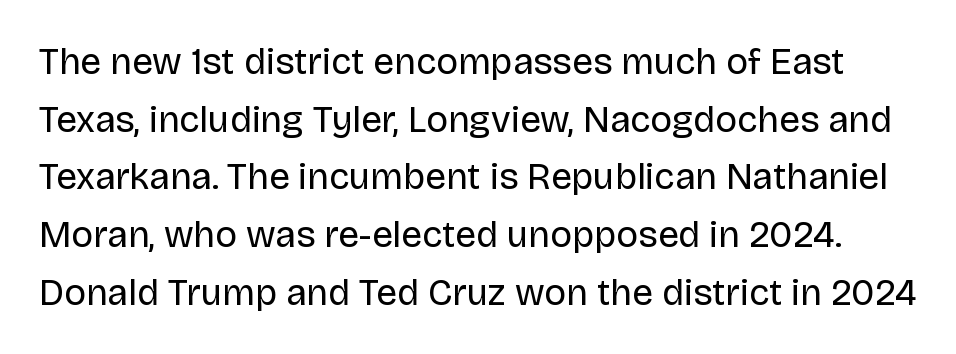
The font family rendered here belongs to the sans-serif group. Is there much room between lines? A standard amount, neither cramped nor airy. Check under the words: just untouched page. Nope, not italic — everything's standing straight. The line texture is even and compact thanks to regular tracking. Note the varied advance widths — an 'i' is clearly narrower than an 'm'.
